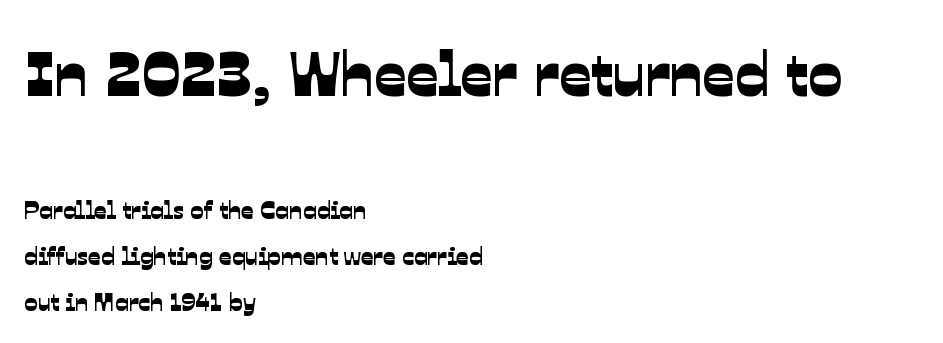
Q: Is the typeface a serif or a sans-serif typeface? A: Sans-serif.
Q: Is the text underlined? A: No.
Q: How is the paragraph aligned? A: Left-aligned.
Q: Is the spacing between letters normal or unusually wide? A: Normal.
Q: Which block of text is set in a larger size, the first (top) or the second (bottom)? A: The first (top) one.
Q: Width (condensed, normal, or wide)? A: Normal.
Q: Stroke contrast? A: Low.
Q: x-height? A: Medium.
Q: Monospaced? A: No.
